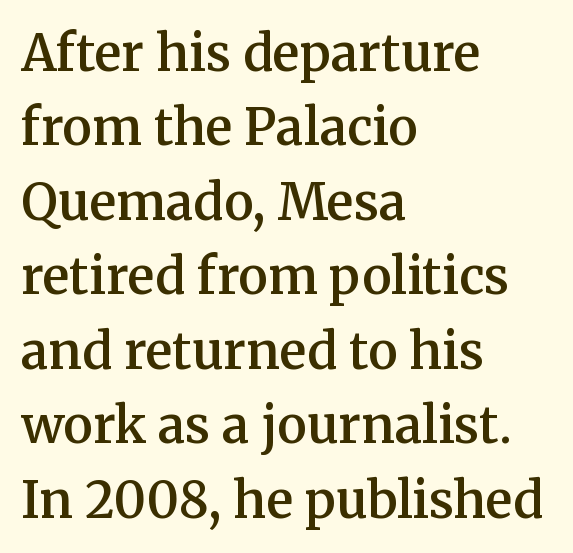
The image shows 50 px semibold serif type, upright; set left-aligned, normal line spacing (1.49x), normal letter spacing, not underlined; medium stroke contrast and a medium x-height.
